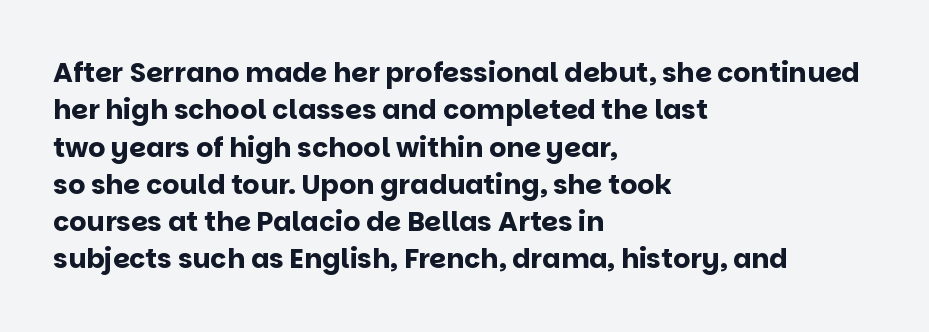
It's the straight-up-and-down kind of type. The lines are quadded left. Letter spacing: default. Rule under the text: the space is simply empty. The space between consecutive lines is moderate. Notice how thick the strokes are: this is what a full bold looks like.
